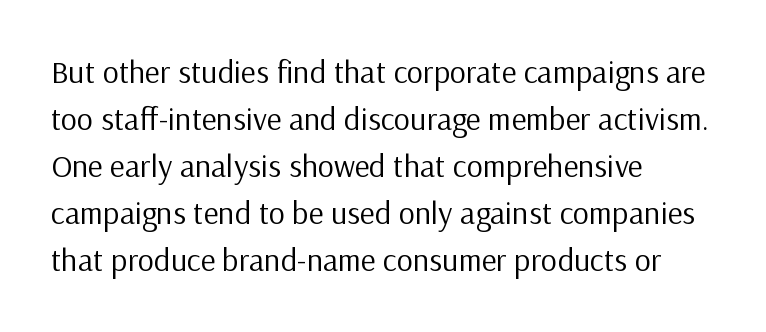
You could call the tracking neutral — neither tight nor loose. Weight: in the light-to-regular range. Horizontal bands of white between lines are of average thickness. Every stem runs plumb, perpendicular to the baseline. Varying glyph widths throughout — classic text-font behaviour. In terms of letterform style, serifs are entirely absent.
